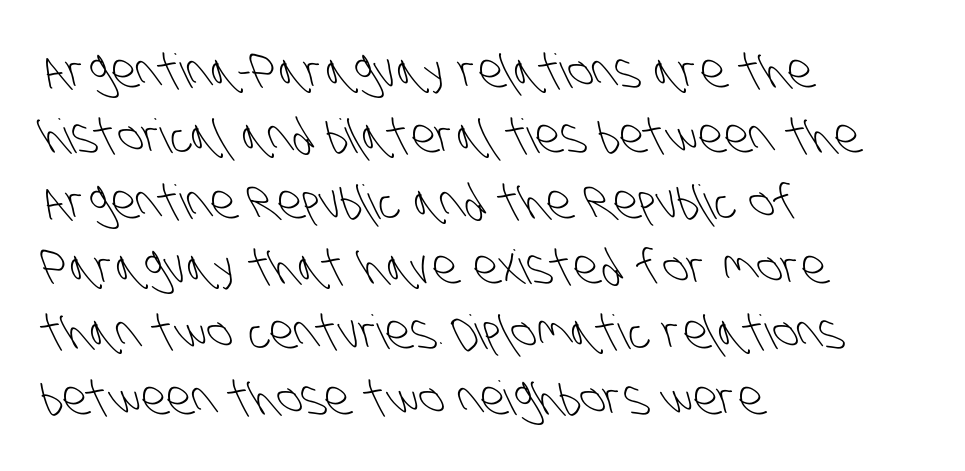
Q: Is the text bold? A: No.
Q: Is the typeface a serif or a sans-serif typeface? A: Sans-serif.
Q: Is the text underlined? A: No.
Q: How is the paragraph aligned? A: Left-aligned.
Q: Is the spacing between letters normal or unusually wide? A: Normal.
Q: Is the spacing between lines tight, normal or loose? A: Normal.
Q: Width (condensed, normal, or wide)? A: Condensed.
Q: Stroke contrast? A: Low.
Q: x-height? A: Large.
Q: Monospaced? A: No.
